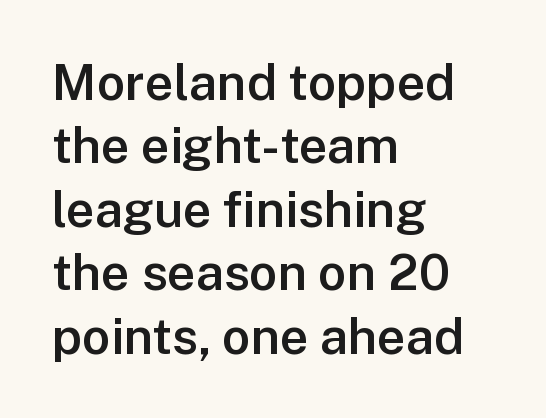
The image shows 50 px semibold sans-serif type, upright; set left-aligned, normal line spacing (1.27x), normal letter spacing, not underlined; low stroke contrast and a medium x-height.
